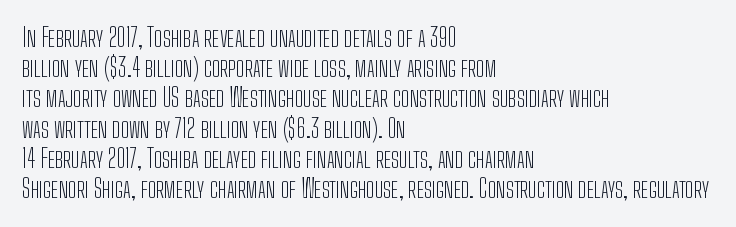
{"italic": "no", "bold": "no", "underline": "no", "align": "left", "line_spacing_ratio": 1.21, "letter_spacing": "normal", "letter_spacing_em": 0.0, "glyph_px": 25}
